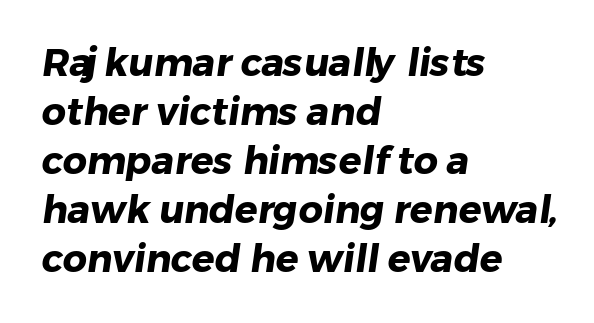
The image shows 38 px heavy sans-serif type; set left-aligned, normal line spacing (1.29x), normal letter spacing, not underlined; low stroke contrast and a medium x-height.
